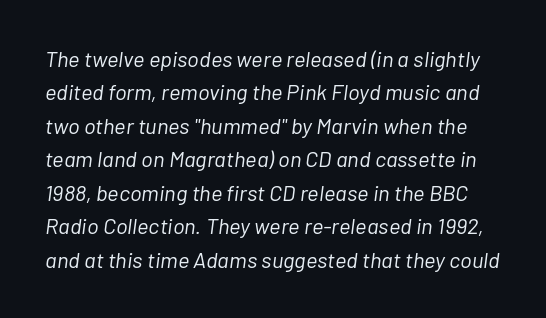
The image shows 22 px text type, italic (leaning right); set normal line spacing (1.52x), normal letter spacing, not underlined.
